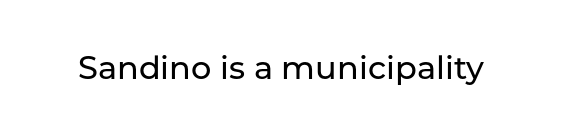
Q: Is the text italic (slanted)? A: No, it is upright.
Q: Is the typeface a serif or a sans-serif typeface? A: Sans-serif.
Q: Is the text underlined? A: No.
Q: Is the spacing between letters normal or unusually wide? A: Normal.
Q: Width (condensed, normal, or wide)? A: Normal.
Q: Stroke contrast? A: Low.
Q: x-height? A: Medium.
Q: Monospaced? A: No.
